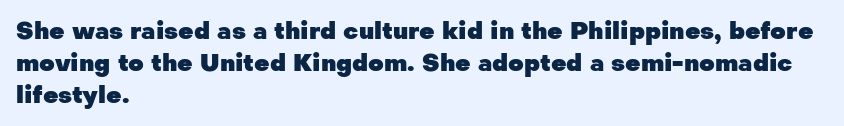
The image shows 24 px bold type, upright; set left-aligned, normal line spacing (1.33x), normal letter spacing, not underlined.
